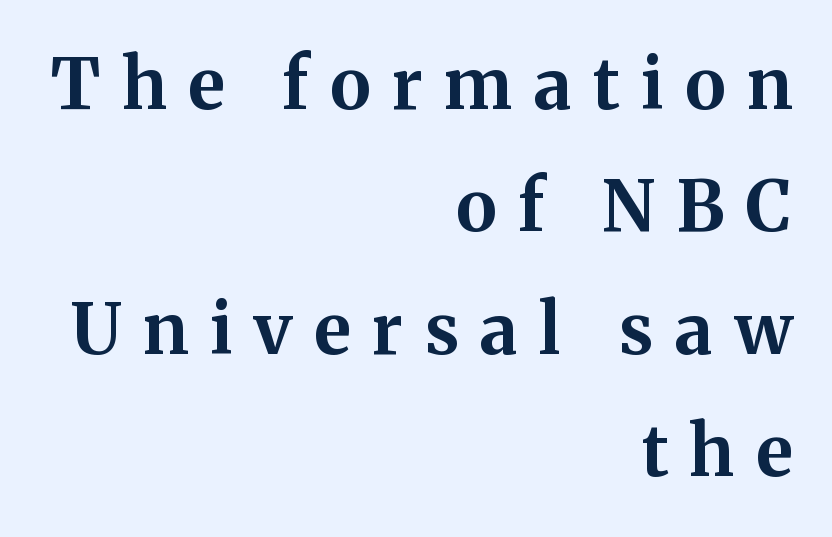
The image shows 70 px bold serif type, upright; set right-aligned, line spacing 1.75x, unusually wide letter spacing (+0.31 em), not underlined; medium stroke contrast and a medium x-height.
